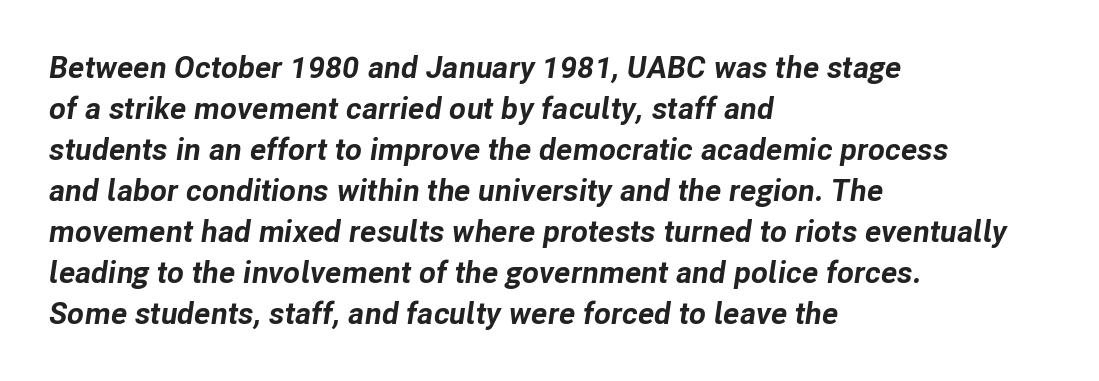
{"italic": "yes", "lean": "right", "slant_degrees": 8, "bold": "yes", "weight": "bold", "width": "normal", "stroke_contrast": "low", "x_height": "medium", "monospaced": "no", "underline": "no", "align": "left", "line_spacing": "normal", "line_spacing_ratio": 1.32, "letter_spacing": "normal", "letter_spacing_em": 0.0, "glyph_px": 31}
